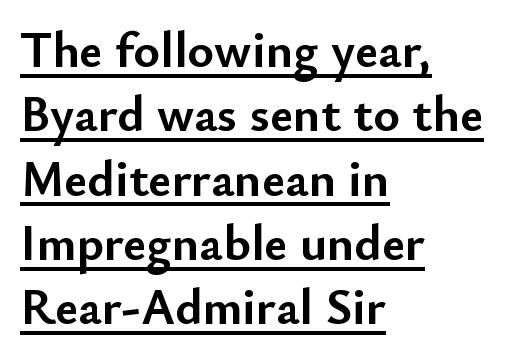
Letterform terminals end flat and unadorned throughout the passage. Tall strokes in this sample are plumb rather than angled. Glyph-to-glyph distance matches everyday printed text. Like a heading marked for emphasis, these lines bear an underscore. This sample has the flowing, uneven cadence of proportional lettering. Regarding leading, the lines here are spaced in the standard way.
